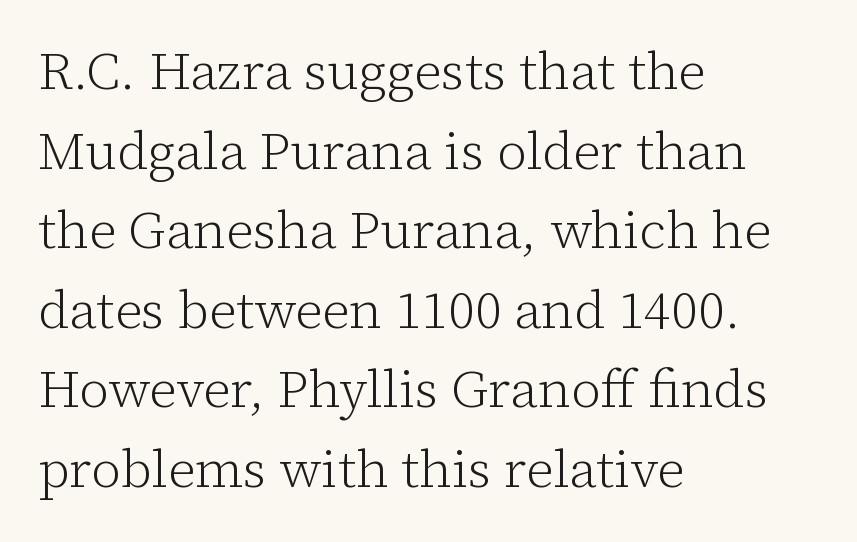
Q: Is the text bold? A: No.
Q: Is the text italic (slanted)? A: No, it is upright.
Q: Is the typeface a serif or a sans-serif typeface? A: Serif.
Q: Is the text underlined? A: No.
Q: How is the paragraph aligned? A: Left-aligned.
Q: Is the spacing between letters normal or unusually wide? A: Normal.
Q: Is the spacing between lines tight, normal or loose? A: Normal.
Q: Width (condensed, normal, or wide)? A: Normal.
Q: Stroke contrast? A: Low.
Q: x-height? A: Medium.
Q: Monospaced? A: No.
